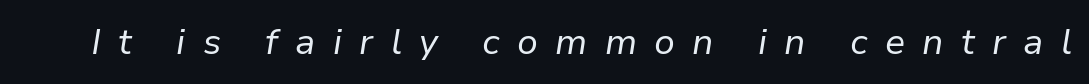
{"italic": "yes", "lean": "right", "slant_degrees": 9, "bold": "no", "weight": "regular", "width": "normal", "stroke_contrast": "low", "x_height": "medium", "monospaced": "no", "underline": "no", "letter_spacing": "wide", "letter_spacing_em": 0.48, "glyph_px": 36}
